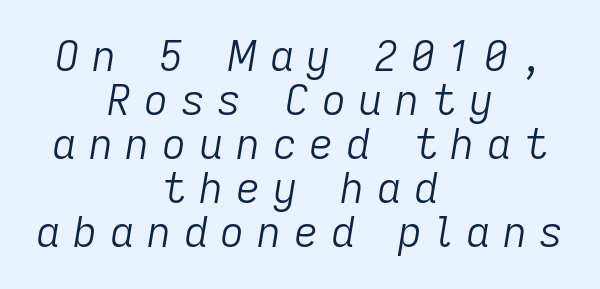
This rendering features lettering with no underline. Here the designer chose a conventional face with non-uniform glyph widths. The leading is snug, giving the passage a crowded texture. The rendering applies a slant to the glyphs. Neither beginnings nor endings align; midpoints do. Summary of weight: not heavy and not bold.
